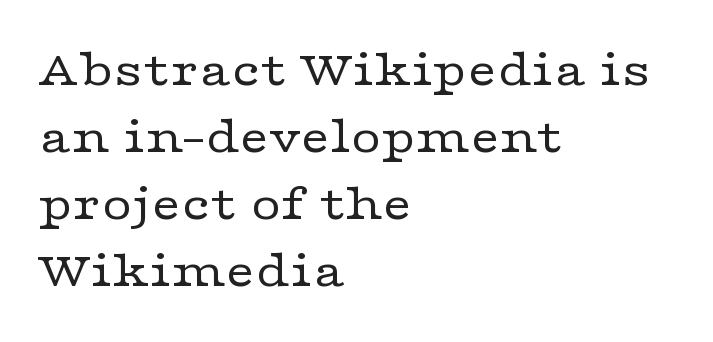
Q: Is the text bold? A: No.
Q: Is the text italic (slanted)? A: No, it is upright.
Q: Is the typeface a serif or a sans-serif typeface? A: Serif.
Q: Is the text underlined? A: No.
Q: How is the paragraph aligned? A: Left-aligned.
Q: Is the spacing between letters normal or unusually wide? A: Normal.
Q: Is the spacing between lines tight, normal or loose? A: Normal.
Q: Width (condensed, normal, or wide)? A: Wide.
Q: Stroke contrast? A: Low.
Q: x-height? A: Medium.
Q: Monospaced? A: No.
